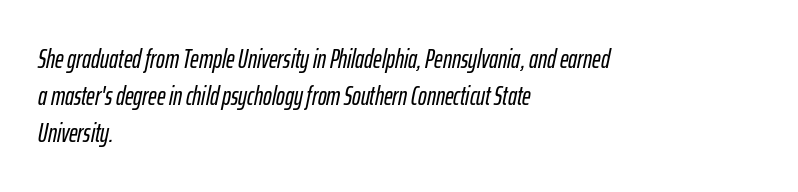
Descender tails drop into unmarked territory. Letter spacing: default. Line spacing here is normal. Quick note: italic.
